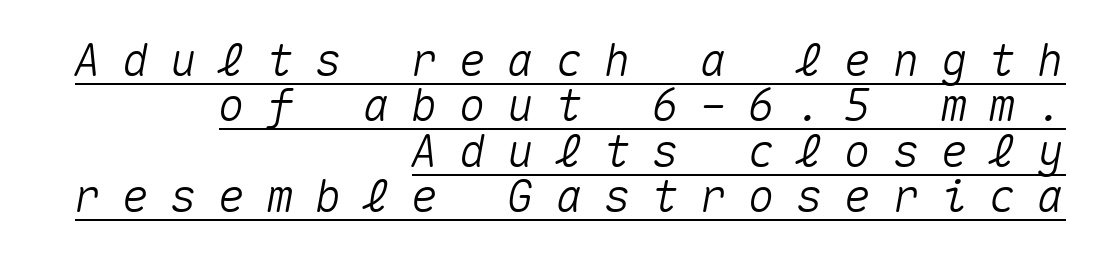
You can see a thin bar hugging the bottom of the glyphs. The text block is weighted toward the right margin, trailing off unevenly leftward. Line spacing here is tight. The typography opts for an oblique posture over an upright one.
